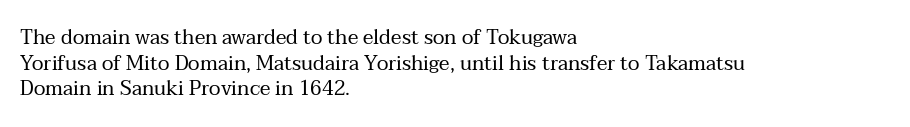
The image shows 20 px text type, upright; set left-aligned, normal line spacing (1.28x), normal letter spacing, not underlined.
